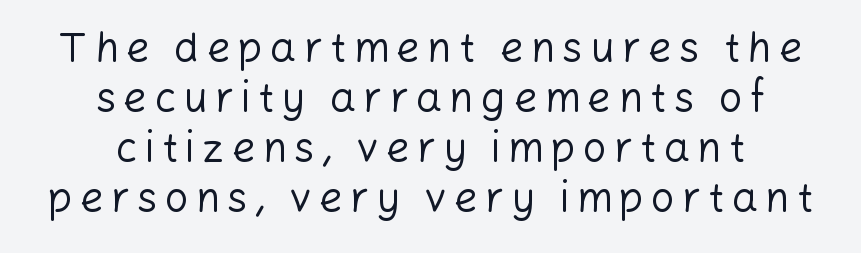
The image shows 41 px regular-weight sans-serif type, upright; set centered, line spacing 1.22x, not underlined; low stroke contrast and a medium x-height.
